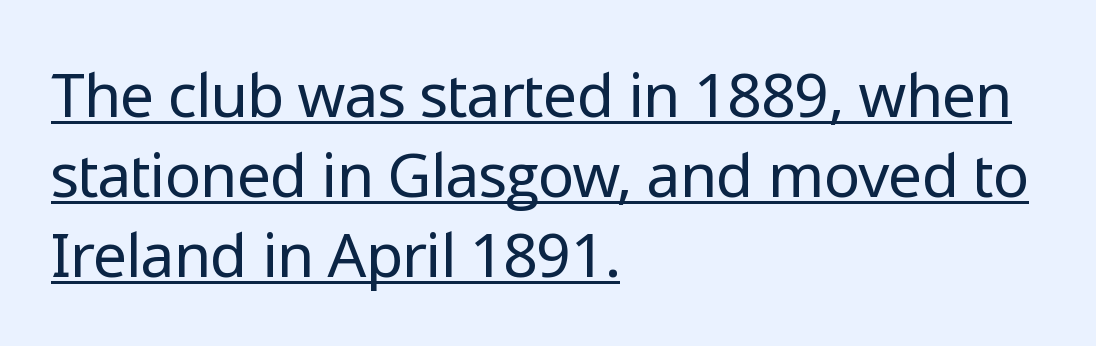
A typesetter would call this zero additional tracking. Reading down the block, your eye returns to a fixed left position each line. Designer's note — italics off, roman on. Each stroke keeps to a modest, everyday thickness or less. Notice how descenders clear the ascenders below comfortably — that's standard leading.
